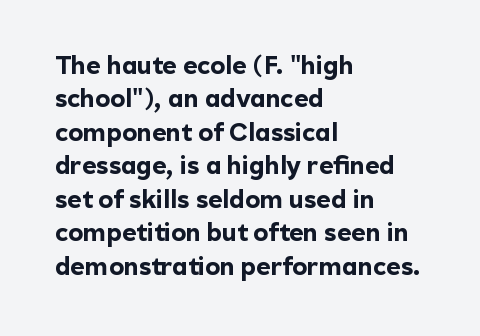
Q: Is the text bold? A: Yes.
Q: Is the text italic (slanted)? A: No, it is upright.
Q: Is the text underlined? A: No.
Q: How is the paragraph aligned? A: Left-aligned.
Q: Is the spacing between letters normal or unusually wide? A: Normal.
Q: Is the spacing between lines tight, normal or loose? A: Normal.
